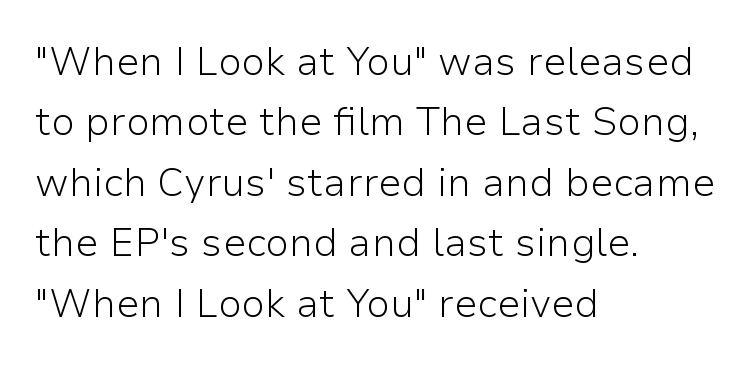
{"serif": "no", "italic": "no", "bold": "no", "weight": "light", "width": "normal", "stroke_contrast": "low", "x_height": "medium", "monospaced": "no", "underline": "no", "align": "left", "line_spacing": "normal", "line_spacing_ratio": 1.55, "letter_spacing": "normal", "letter_spacing_em": 0.0, "glyph_px": 39}
